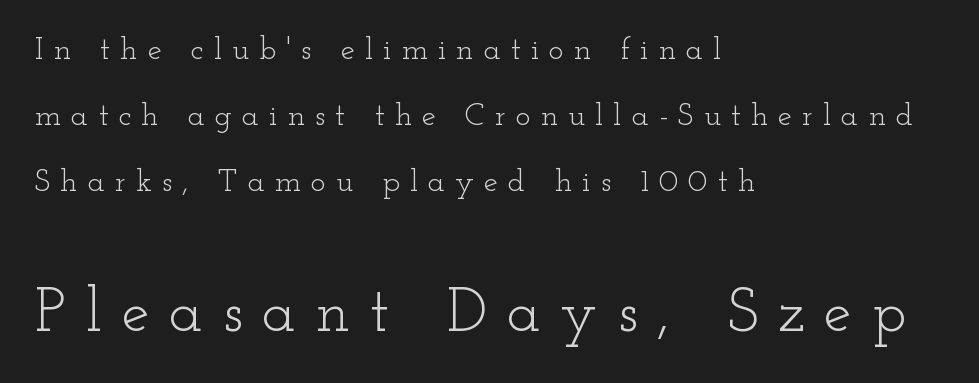
{"serif": "yes", "italic": "no", "bold": "no", "weight": "light", "width": "wide", "stroke_contrast": "low", "x_height": "small", "monospaced": "no", "underline": "no", "align": "left", "line_spacing": "loose", "line_spacing_ratio": 2.06, "letter_spacing": "wide", "letter_spacing_em": 0.31, "larger_block": "second", "size_ratio": 1.97, "glyph_px": 63}
